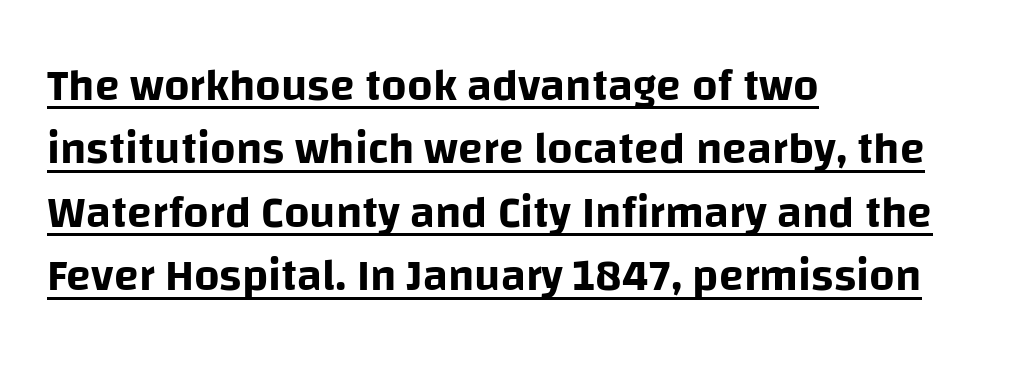
The image shows 45 px sans-serif type, upright; set left-aligned, normal line spacing (1.41x), normal letter spacing, underlined; low stroke contrast and a large x-height.
